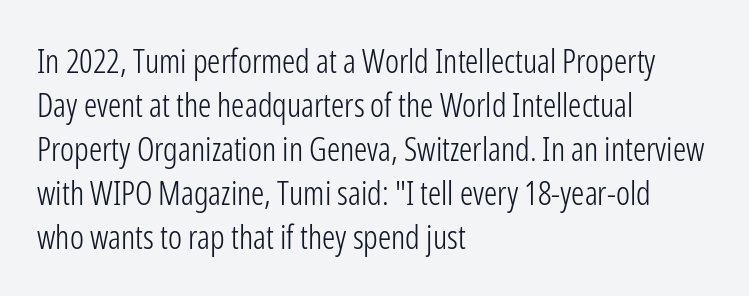
The image shows 33 px light, condensed sans-serif type, upright; set left-aligned, normal line spacing (1.33x), normal letter spacing, not underlined; low stroke contrast and a medium x-height.
